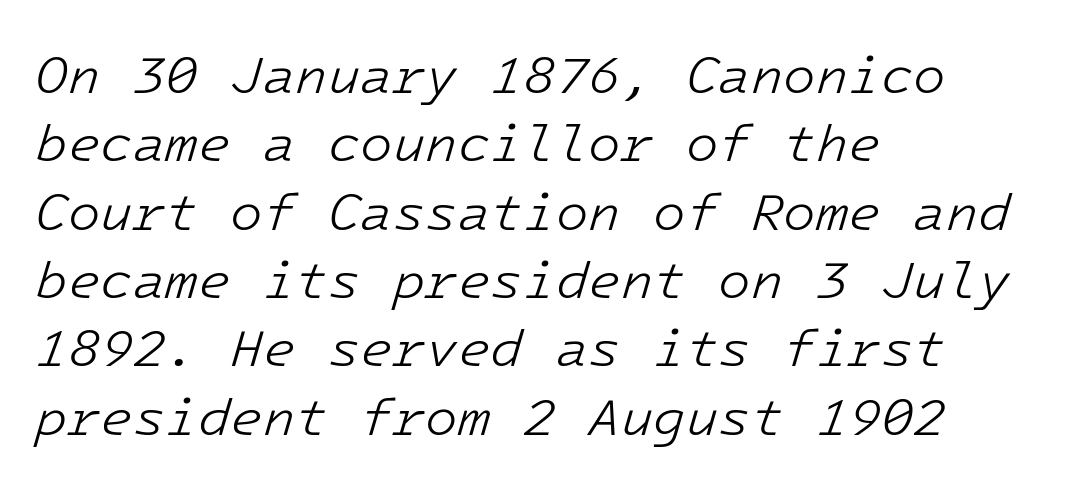
An italicized treatment has been applied to the whole sample. Only glyphs here, with clear space below each row. Compared with typical body copy, the letter spacing here is the same. The typesetter chose a ragged-right arrangement here.
